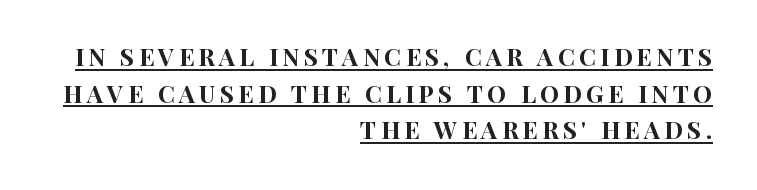
The image shows 24 px text type, upright; set right-aligned, normal line spacing (1.53x), underlined.
